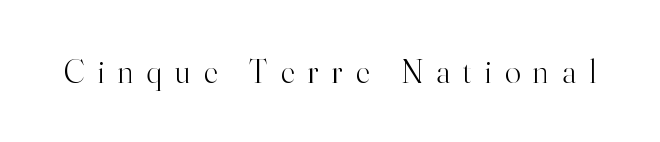
Q: Is the text bold? A: No.
Q: Is the text italic (slanted)? A: No, it is upright.
Q: Is the typeface a serif or a sans-serif typeface? A: Serif.
Q: Is the text underlined? A: No.
Q: Is the spacing between letters normal or unusually wide? A: Unusually wide.
Q: Width (condensed, normal, or wide)? A: Normal.
Q: Stroke contrast? A: High.
Q: x-height? A: Small.
Q: Monospaced? A: No.
